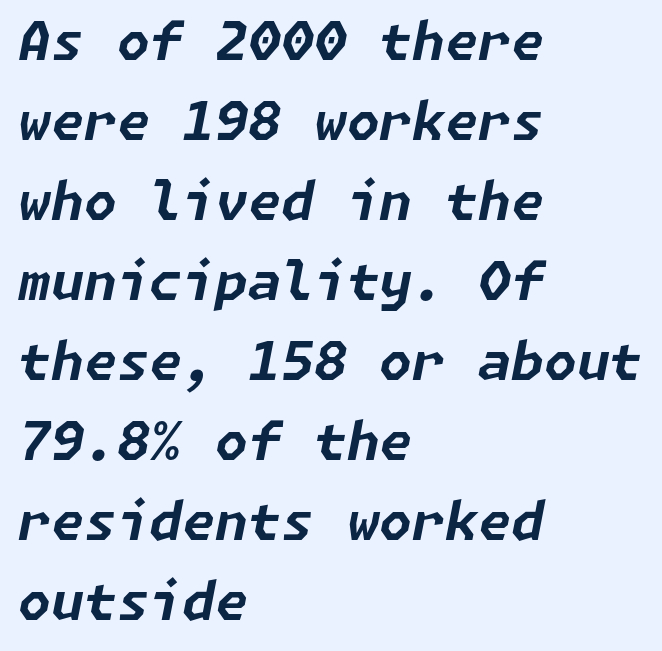
Nothing unusual about the tracking: characters are spaced as the font intends. Heft: maximum for text — a bold. Rendered with sloped, italic letterforms. Left-aligned paragraph, ragged on the right. Quick note: interline space is typical. Rule under the text: the space is simply empty.
